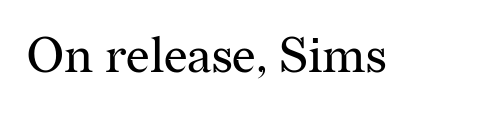
The image shows 50 px regular-weight serif type, upright; set normal letter spacing, not underlined; medium stroke contrast and a medium x-height.
